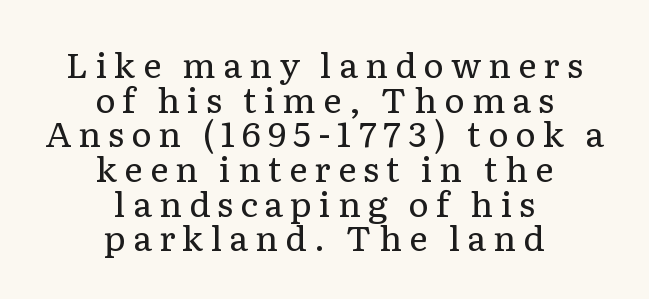
Reading down the block, each line starts at a different indent, mirrored at its end. These lines are composed in type with serifs. Each letter keeps its own natural width here, so spacing adapts to shape. The axis of the letterforms is exactly vertical. This reads as an unemphasized weight, regular at the heaviest.
